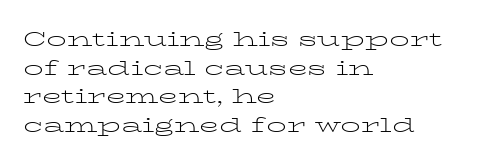
{"italic": "no", "bold": "no", "underline": "no", "align": "left", "line_spacing": "normal", "line_spacing_ratio": 1.43, "letter_spacing": "normal", "letter_spacing_em": 0.0, "glyph_px": 20}
